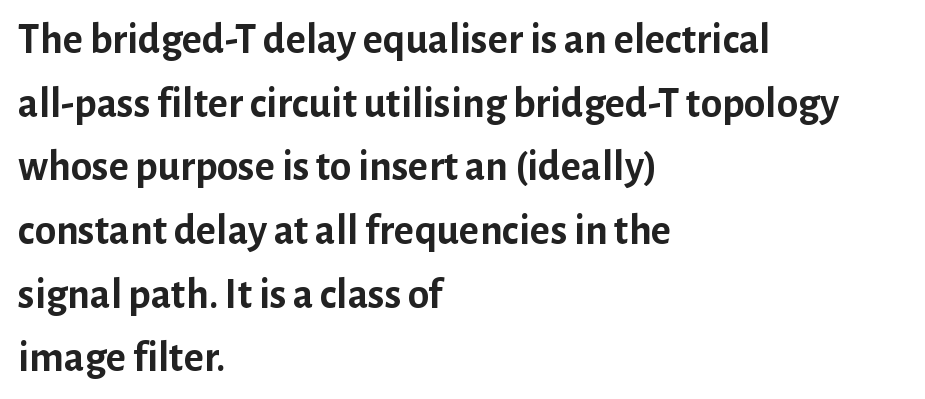
Q: Is the text bold? A: Yes.
Q: Is the text italic (slanted)? A: No, it is upright.
Q: Is the typeface a serif or a sans-serif typeface? A: Sans-serif.
Q: Is the text underlined? A: No.
Q: How is the paragraph aligned? A: Left-aligned.
Q: Is the spacing between letters normal or unusually wide? A: Normal.
Q: Is the spacing between lines tight, normal or loose? A: Normal.
Q: Width (condensed, normal, or wide)? A: Normal.
Q: Stroke contrast? A: Low.
Q: x-height? A: Medium.
Q: Monospaced? A: No.
